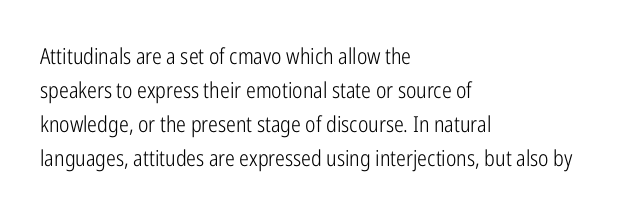
{"italic": "no", "bold": "no", "underline": "no", "align": "left", "line_spacing": "normal", "line_spacing_ratio": 1.54, "letter_spacing": "normal", "letter_spacing_em": 0.0, "glyph_px": 22}
